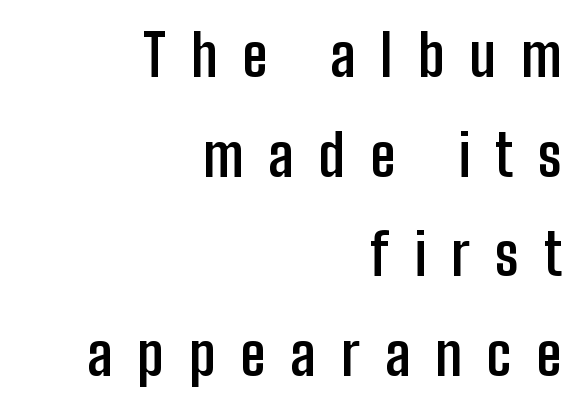
{"serif": "no", "italic": "no", "bold": "yes", "weight": "semibold", "width": "condensed", "stroke_contrast": "low", "x_height": "medium", "monospaced": "no", "underline": "no", "align": "right", "line_spacing_ratio": 1.75, "letter_spacing": "wide", "letter_spacing_em": 0.44, "glyph_px": 57}
